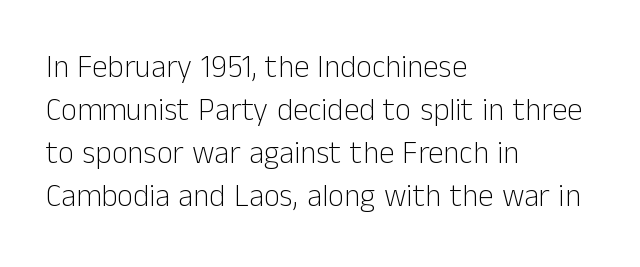
{"serif": "no", "italic": "no", "bold": "no", "weight": "light", "width": "normal", "stroke_contrast": "low", "x_height": "medium", "monospaced": "no", "underline": "no", "align": "left", "line_spacing": "normal", "line_spacing_ratio": 1.39, "letter_spacing": "normal", "letter_spacing_em": 0.0, "glyph_px": 31}
